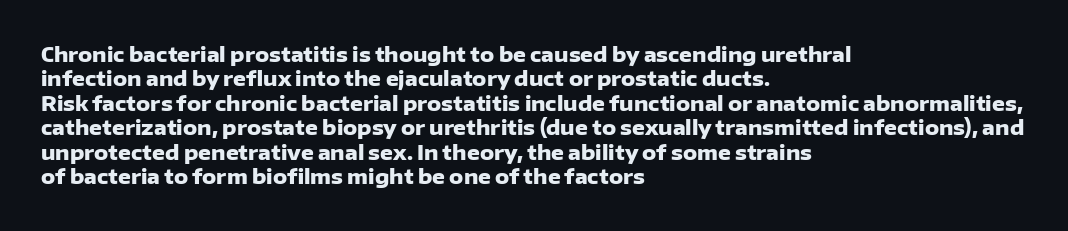
Q: Is the text bold? A: Yes.
Q: Is the text italic (slanted)? A: No, it is upright.
Q: Is the text underlined? A: No.
Q: How is the paragraph aligned? A: Left-aligned.
Q: Is the spacing between letters normal or unusually wide? A: Normal.
